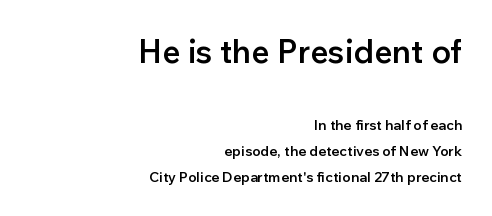
Q: Is the text bold? A: Semi-bold.
Q: Is the text italic (slanted)? A: No, it is upright.
Q: Is the typeface a serif or a sans-serif typeface? A: Sans-serif.
Q: Is the text underlined? A: No.
Q: How is the paragraph aligned? A: Right-aligned.
Q: Is the spacing between letters normal or unusually wide? A: Normal.
Q: Which block of text is set in a larger size, the first (top) or the second (bottom)? A: The first (top) one.
Q: Width (condensed, normal, or wide)? A: Normal.
Q: Stroke contrast? A: Low.
Q: x-height? A: Medium.
Q: Monospaced? A: No.
